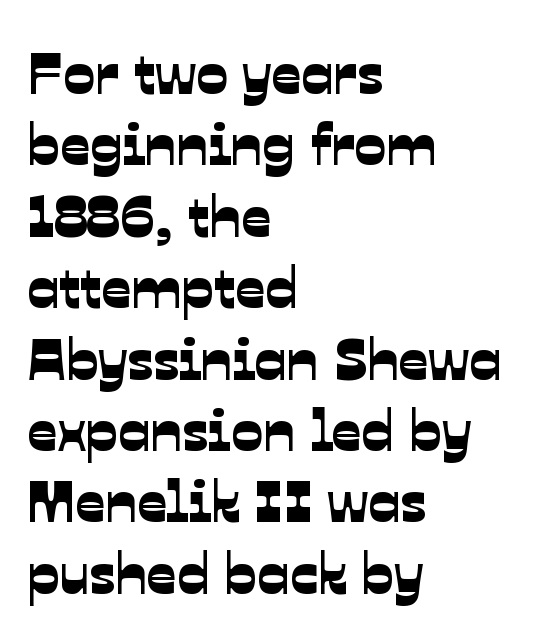
The image shows 59 px sans-serif type; set left-aligned, line spacing 1.21x, normal letter spacing, not underlined; low stroke contrast and a medium x-height.
